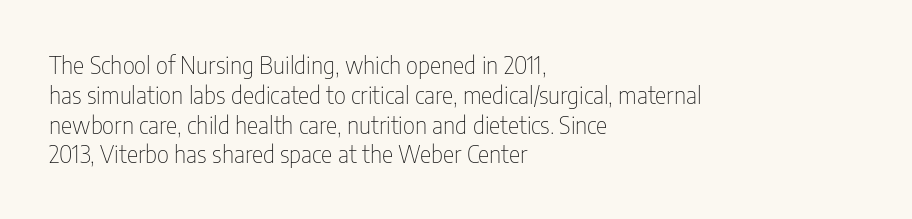
{"italic": "no", "bold": "no", "underline": "no", "align": "left", "line_spacing_ratio": 1.24, "letter_spacing": "normal", "letter_spacing_em": 0.0, "glyph_px": 24}
